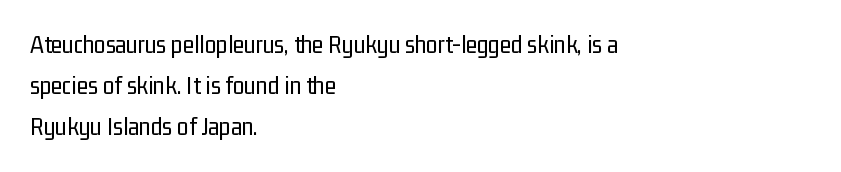
The image shows 26 px text type, upright; set left-aligned, normal line spacing (1.58x), normal letter spacing, not underlined.
